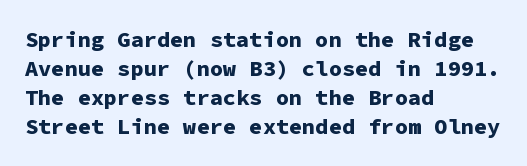
The image shows 22 px bold type, upright; set left-aligned, normal line spacing (1.32x), normal letter spacing, not underlined.
